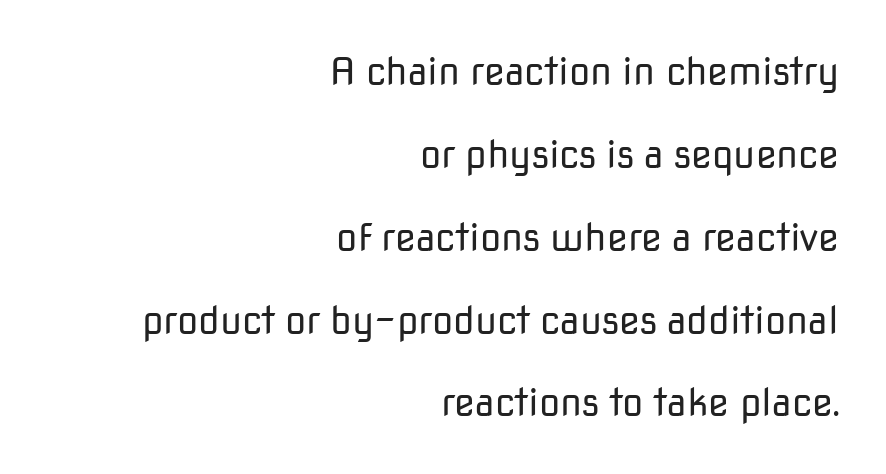
Q: Is the text bold? A: No.
Q: Is the text italic (slanted)? A: No, it is upright.
Q: Is the typeface a serif or a sans-serif typeface? A: Sans-serif.
Q: Is the text underlined? A: No.
Q: How is the paragraph aligned? A: Right-aligned.
Q: Is the spacing between letters normal or unusually wide? A: Normal.
Q: Is the spacing between lines tight, normal or loose? A: Loose.
Q: Width (condensed, normal, or wide)? A: Normal.
Q: Stroke contrast? A: Low.
Q: x-height? A: Medium.
Q: Monospaced? A: No.
